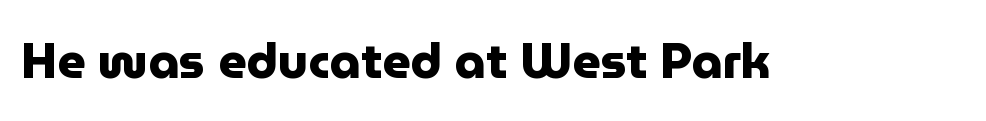
Think of a printed novel: that variable character pitch is what you see here. Has an underline been added? It has not. These lines keep a tight, regular rhythm from letter to letter. In terms of weight, the rendering is a true, heavy bold. Posture: vertical.
